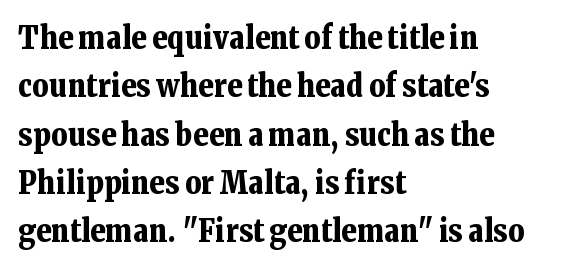
The characters display serif detailing at their extremities. Typesetter's note: full bold, strokes at maximum text heaviness. Ordinary non-slanted type is in use. Baseline-to-baseline distance is the conventional proportion of letter height. Is this a fixed-width face? No — the glyphs have proportional, varying widths. Spacing between characters is what you'd get straight out of the box.
